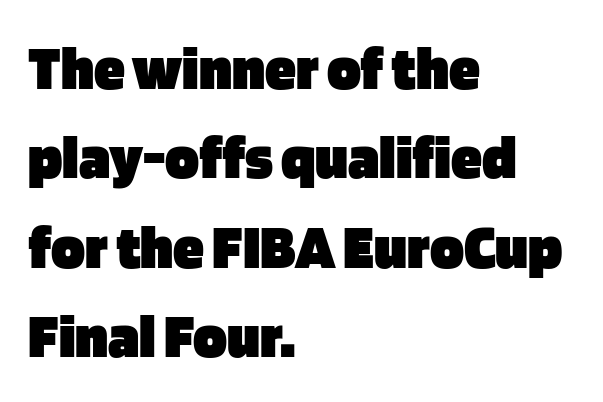
{"serif": "no", "italic": "no", "bold": "yes", "weight": "heavy", "width": "normal", "stroke_contrast": "low", "x_height": "large", "monospaced": "no", "underline": "no", "align": "left", "line_spacing": "normal", "line_spacing_ratio": 1.42, "letter_spacing": "normal", "letter_spacing_em": 0.0, "glyph_px": 63}
